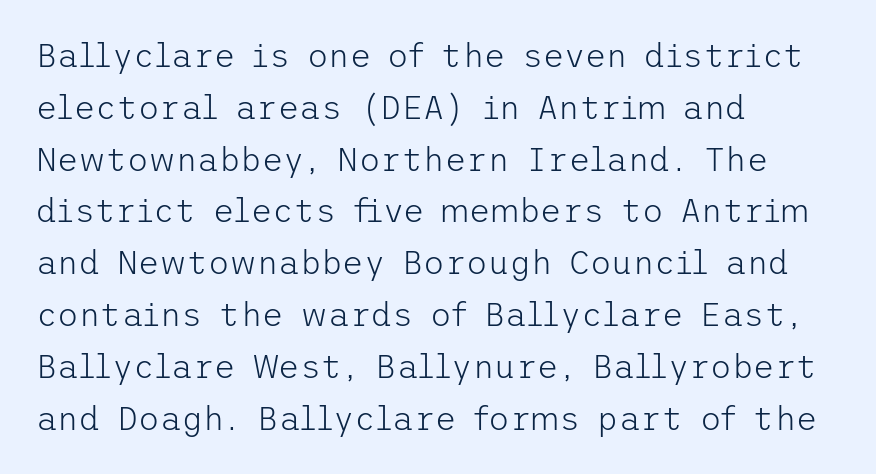
Students, note that the glyphs here touch the page at normal intervals. Stems and bowls with no extra thickness — not bold. Ordinary non-slanted type is in use. The zone under the glyphs is completely vacant. The text was rendered using a sans face with plain stroke endings.
